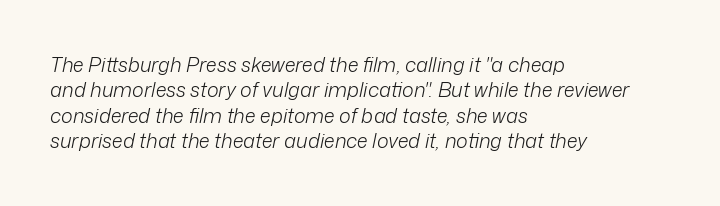
Rule under the text: the space is simply empty. Regarding leading, the lines here are spaced in the standard way. Where is the straight margin? On the left. The letters look calm and open, with moderate or lighter stems. The face used here is rendered with its standard letterfit. The glyphs look as if they've been sheared to an angle.
